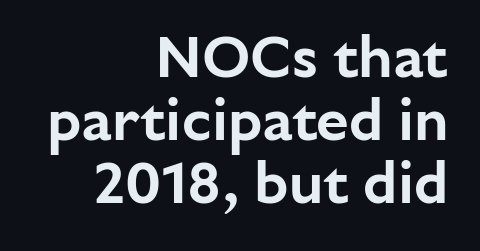
The image shows 59 px sans-serif type, upright; set right-aligned, tight line spacing (1.07x), normal letter spacing, not underlined; low stroke contrast and a medium x-height.
